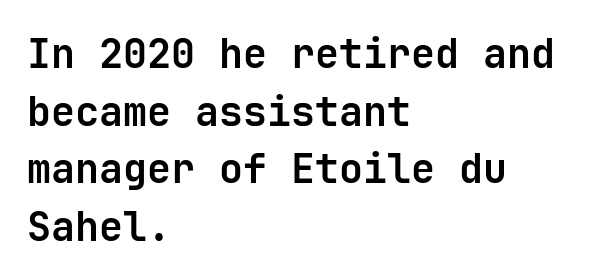
The rag falls on the right side of this text block. Stroke terminals: plain, sans-serif. Chunky letters — that's bold for sure. Nobody touched the tracking dial on this one.
